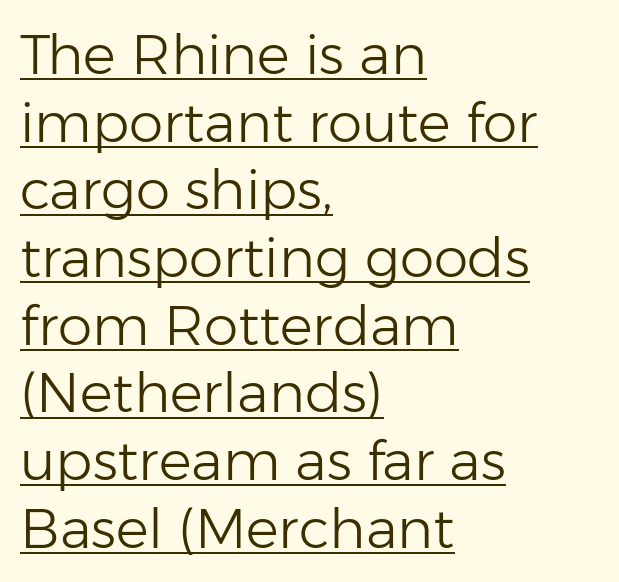
The image shows 55 px light sans-serif type, upright; set left-aligned, line spacing 1.23x, normal letter spacing, underlined; low stroke contrast and a medium x-height.
